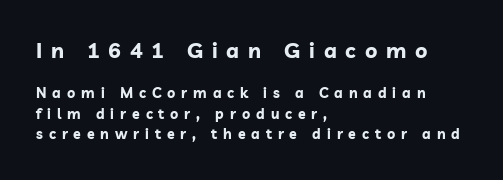
The image shows 21 px bold type, upright; set left-aligned, normal line spacing (1.46x), unusually wide letter spacing (+0.42 em), not underlined; the first (top) block is 1.5x larger.
